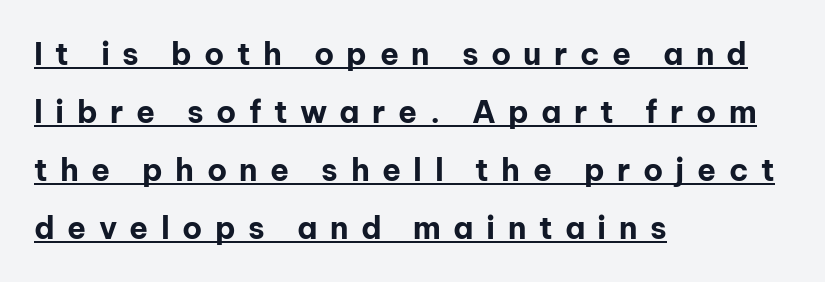
Q: Is the text bold? A: Yes.
Q: Is the text italic (slanted)? A: No, it is upright.
Q: Is the typeface a serif or a sans-serif typeface? A: Sans-serif.
Q: Is the text underlined? A: Yes.
Q: How is the paragraph aligned? A: Left-aligned.
Q: Is the spacing between letters normal or unusually wide? A: Unusually wide.
Q: Width (condensed, normal, or wide)? A: Normal.
Q: Stroke contrast? A: Low.
Q: x-height? A: Medium.
Q: Monospaced? A: No.
